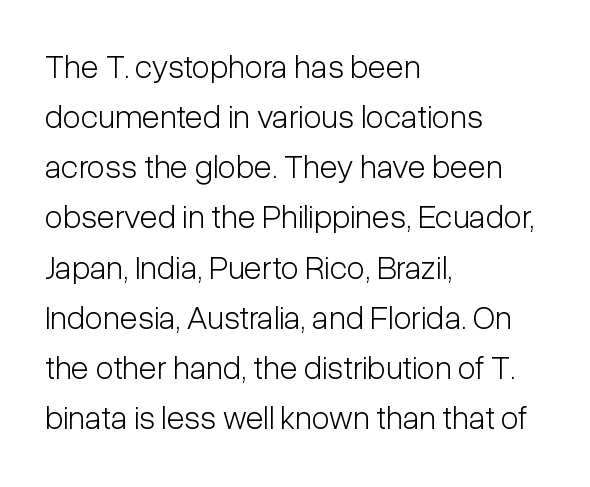
The image shows 33 px light, condensed sans-serif type, upright; set left-aligned, normal line spacing (1.52x), normal letter spacing, not underlined; low stroke contrast and a medium x-height.
